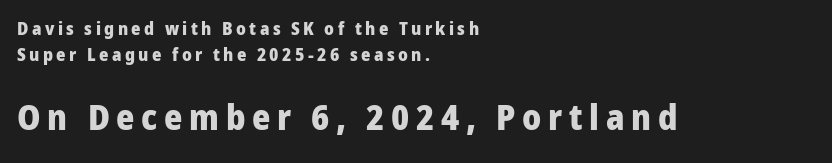
The image shows 35 px heavy sans-serif type, upright; set left-aligned, normal line spacing (1.43x), not underlined; the second (bottom) block is 1.94x larger; low stroke contrast and a medium x-height.
